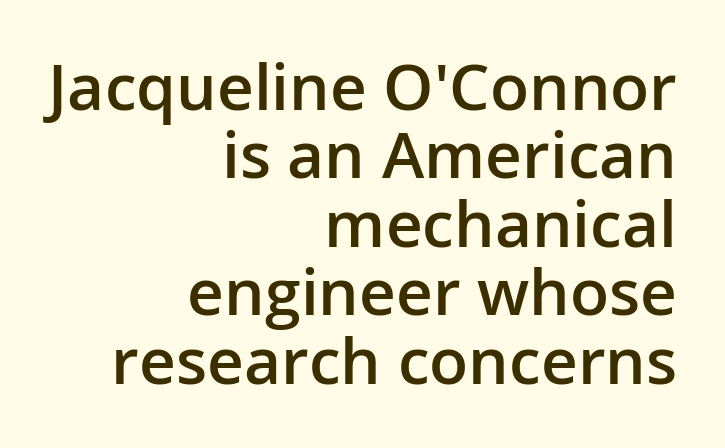
The image shows 64 px semibold sans-serif type, upright; set right-aligned, tight line spacing (1.07x), normal letter spacing, not underlined; low stroke contrast and a medium x-height.
